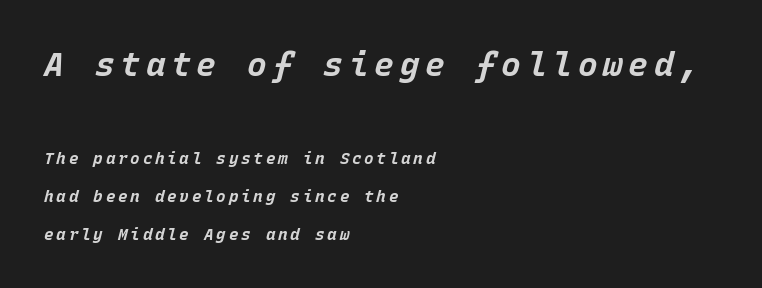
Q: Is the text bold? A: Yes.
Q: Is the text italic (slanted)? A: Yes, it leans right by about 15 degrees.
Q: Is the text underlined? A: No.
Q: How is the paragraph aligned? A: Left-aligned.
Q: Is the spacing between lines tight, normal or loose? A: Loose.
Q: Which block of text is set in a larger size, the first (top) or the second (bottom)? A: The first (top) one.
Q: Width (condensed, normal, or wide)? A: Normal.
Q: Stroke contrast? A: Low.
Q: x-height? A: Large.
Q: Monospaced? A: Yes.
